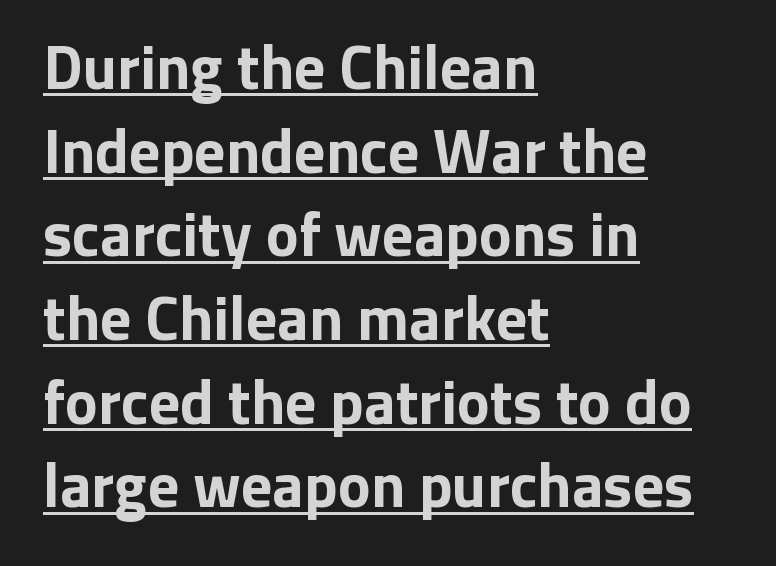
Q: Is the text bold? A: Yes.
Q: Is the text italic (slanted)? A: No, it is upright.
Q: Is the typeface a serif or a sans-serif typeface? A: Sans-serif.
Q: Is the text underlined? A: Yes.
Q: How is the paragraph aligned? A: Left-aligned.
Q: Is the spacing between letters normal or unusually wide? A: Normal.
Q: Is the spacing between lines tight, normal or loose? A: Normal.
Q: Width (condensed, normal, or wide)? A: Normal.
Q: Stroke contrast? A: Low.
Q: x-height? A: Medium.
Q: Monospaced? A: No.
